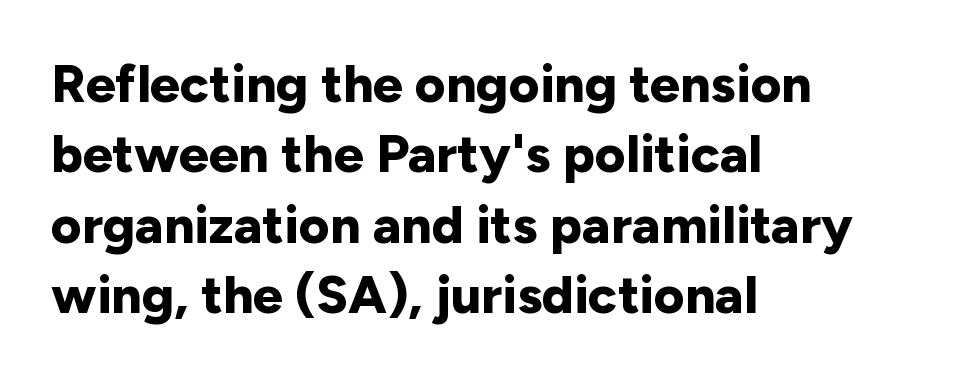
This block has exactly the height ordinary leading produces. The passage shown is not underscored anywhere. Spacing between characters is what you'd get straight out of the box. Varying glyph widths throughout — classic text-font behaviour.
